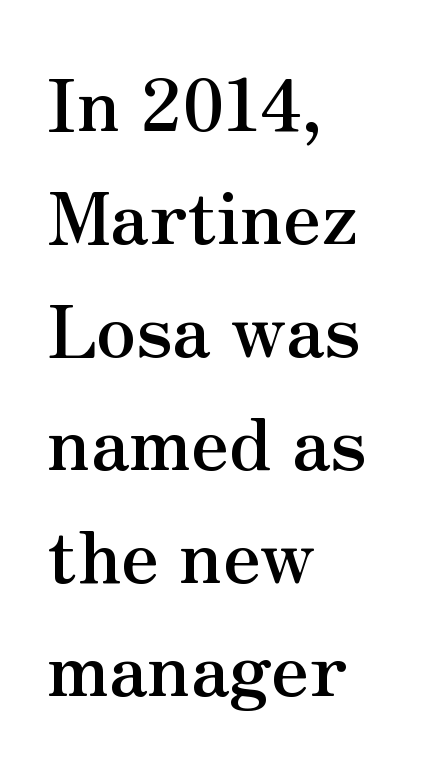
Character widths vary here, with narrow letters taking less room than wide ones. One-word summary of the alignment: left. The tracking reads as untouched default to a designer's eye. A typesetter would call this leading conventional body-copy spacing.
